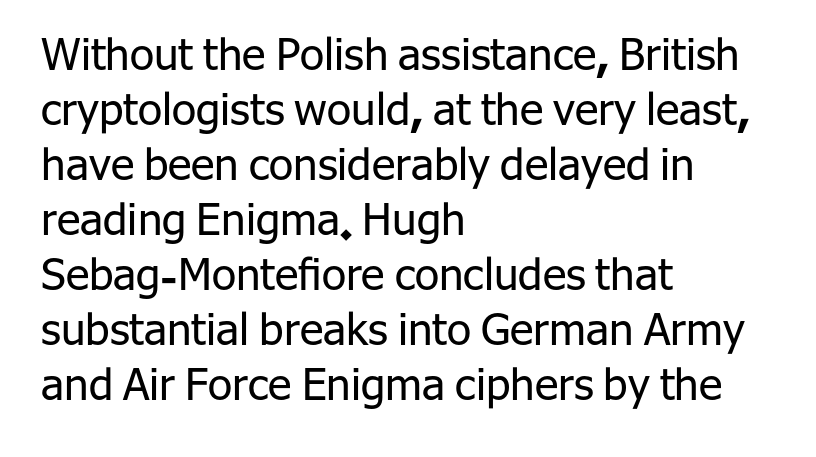
The image shows 44 px regular-weight sans-serif type, upright; set left-aligned, normal line spacing (1.25x), normal letter spacing, not underlined; low stroke contrast and a medium x-height.
